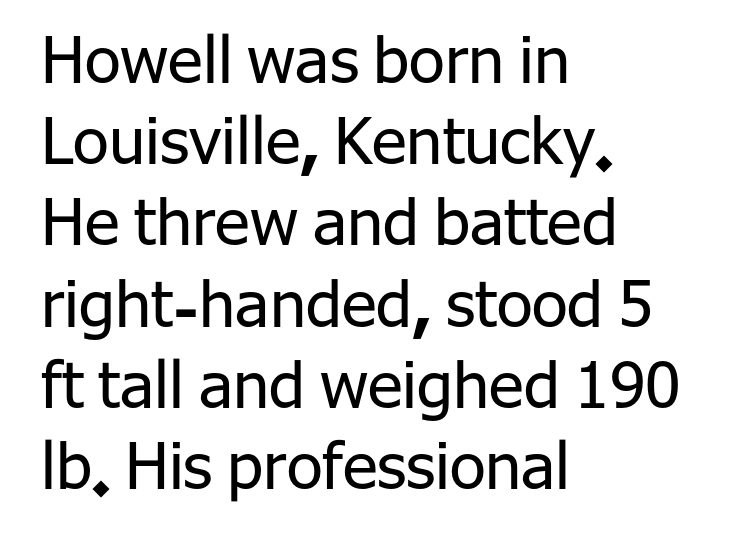
Q: Is the text bold? A: No.
Q: Is the text italic (slanted)? A: No, it is upright.
Q: Is the typeface a serif or a sans-serif typeface? A: Sans-serif.
Q: Is the text underlined? A: No.
Q: How is the paragraph aligned? A: Left-aligned.
Q: Is the spacing between letters normal or unusually wide? A: Normal.
Q: Is the spacing between lines tight, normal or loose? A: Normal.
Q: Width (condensed, normal, or wide)? A: Normal.
Q: Stroke contrast? A: Low.
Q: x-height? A: Medium.
Q: Monospaced? A: No.
